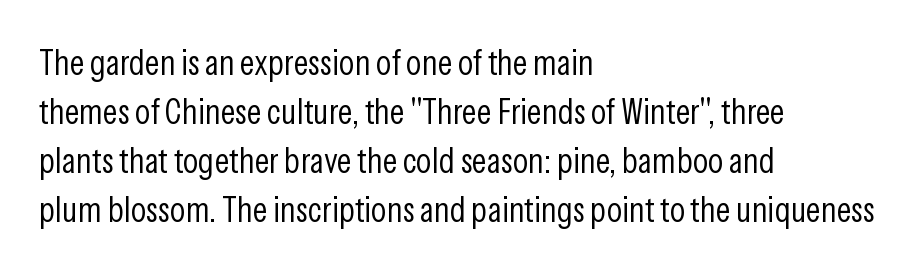
Underlining? Definitely not there. If you measured baseline to baseline, you'd find a middling distance. The typeface has the unassuming heft of standard copy or less. Characters follow at the spacing the type designer built in. Regarding serifs, this sample does without them.
